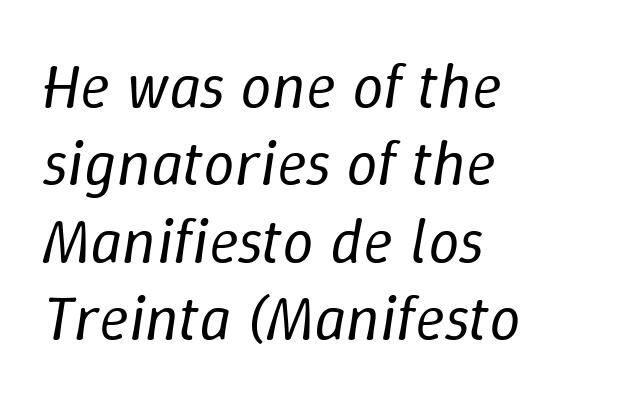
{"italic": "yes", "lean": "right", "slant_degrees": 9, "bold": "no", "weight": "regular", "width": "normal", "stroke_contrast": "low", "x_height": "medium", "monospaced": "no", "underline": "no", "align": "left", "line_spacing_ratio": 1.23, "letter_spacing": "normal", "letter_spacing_em": 0.0, "glyph_px": 63}
